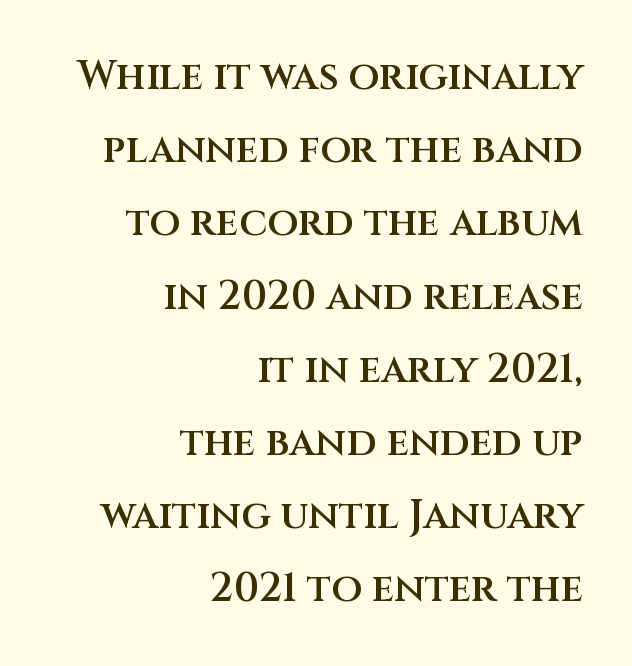
Q: Is the text bold? A: Semi-bold.
Q: Is the text italic (slanted)? A: No, it is upright.
Q: Is the typeface a serif or a sans-serif typeface? A: Sans-serif.
Q: Is the text underlined? A: No.
Q: How is the paragraph aligned? A: Right-aligned.
Q: Is the spacing between letters normal or unusually wide? A: Normal.
Q: Width (condensed, normal, or wide)? A: Normal.
Q: Stroke contrast? A: Medium.
Q: x-height? A: Large.
Q: Monospaced? A: No.
